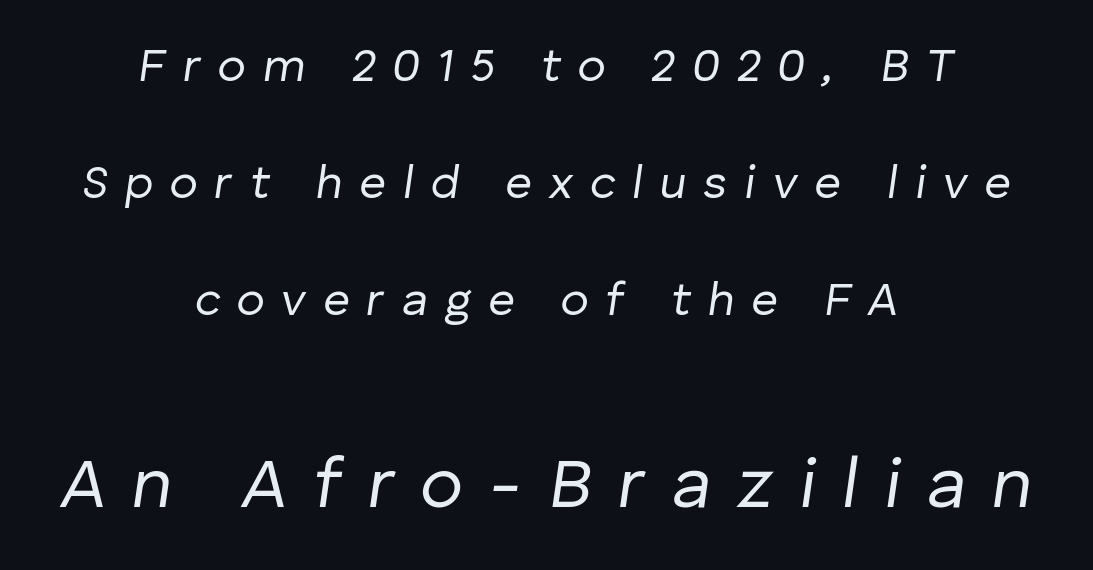
Q: Is the text bold? A: No.
Q: Is the text italic (slanted)? A: Yes, it leans right by about 8 degrees.
Q: Is the text underlined? A: No.
Q: How is the paragraph aligned? A: Centered.
Q: Is the spacing between letters normal or unusually wide? A: Unusually wide.
Q: Is the spacing between lines tight, normal or loose? A: Loose.
Q: Which block of text is set in a larger size, the first (top) or the second (bottom)? A: The second (bottom) one.
Q: Width (condensed, normal, or wide)? A: Normal.
Q: Stroke contrast? A: Low.
Q: x-height? A: Medium.
Q: Monospaced? A: No.
